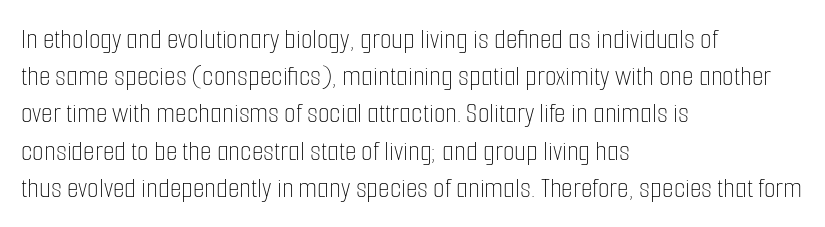
The image shows 30 px thin, condensed type, upright; set left-aligned, line spacing 1.24x, normal letter spacing, not underlined; low stroke contrast and a medium x-height.
